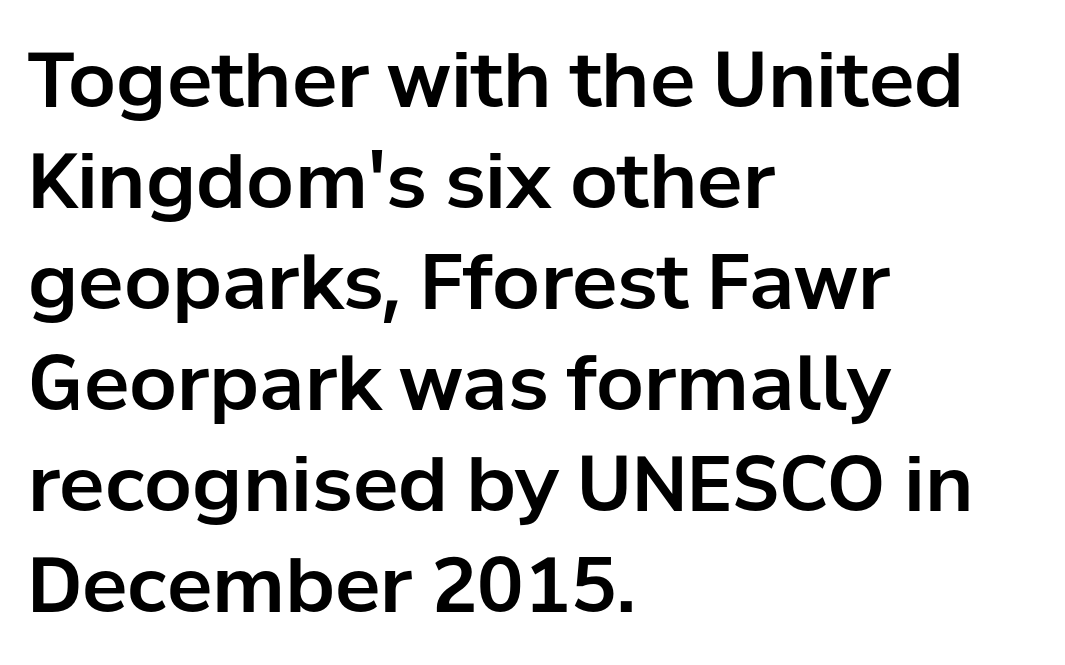
The rendering anchors every line to the left-hand side. Letter spacing: default. A typesetter would label this face a sans. The zone under the glyphs is completely vacant. Character widths vary here, with narrow letters taking less room than wide ones. Vertical strokes here are truly vertical.
